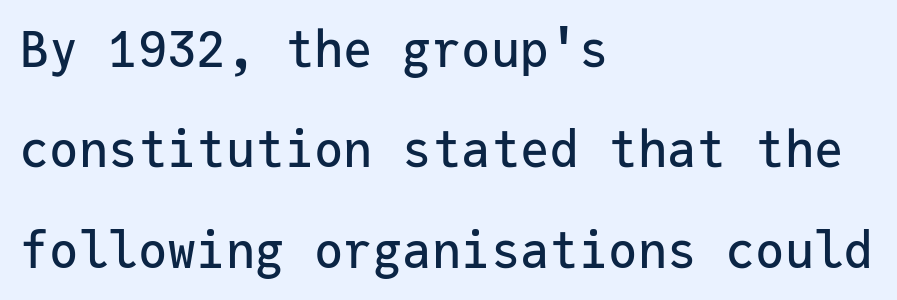
The image shows 49 px sans-serif type, upright, monospaced; set left-aligned, loose line spacing (2.05x), normal letter spacing, not underlined; low stroke contrast and a medium x-height.
